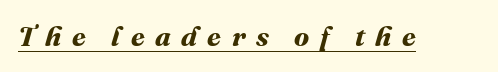
The image shows 28 px bold type; set unusually wide letter spacing (+0.37 em), underlined; medium stroke contrast and a medium x-height.
